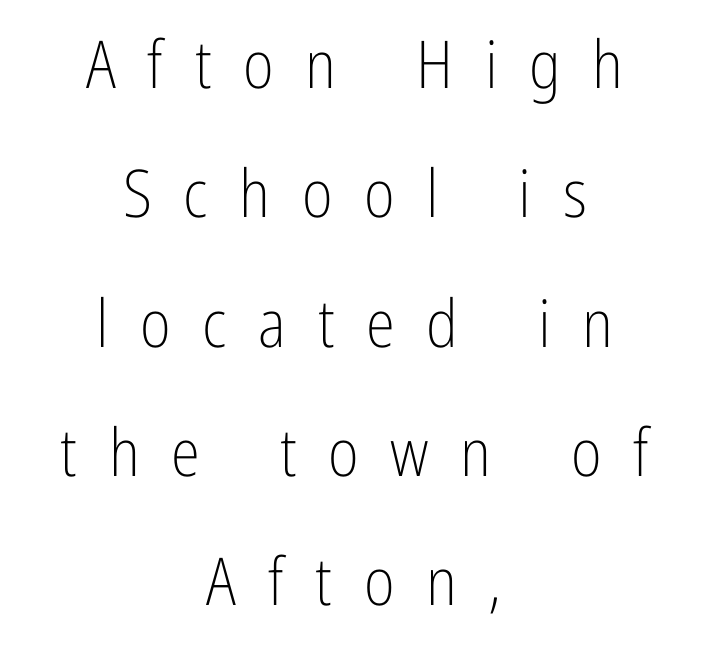
Spacing verdict: proportional, widths tailored to each character. Which margin do the lines hug? Neither — every line sits in the middle. A typesetter would call this heavily tracked-out type. Each new line begins a long way beneath the previous one. Stroke terminals: plain, sans-serif.
